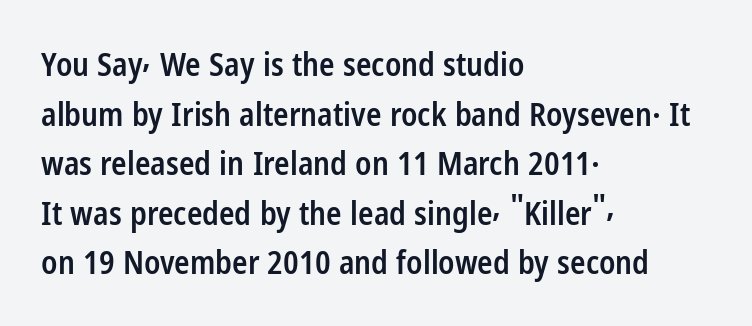
{"serif": "no", "italic": "no", "bold": "semi", "weight": "semibold", "width": "condensed", "stroke_contrast": "low", "x_height": "medium", "monospaced": "no", "underline": "no", "align": "left", "line_spacing": "normal", "line_spacing_ratio": 1.55, "letter_spacing": "normal", "letter_spacing_em": 0.0, "glyph_px": 32}
